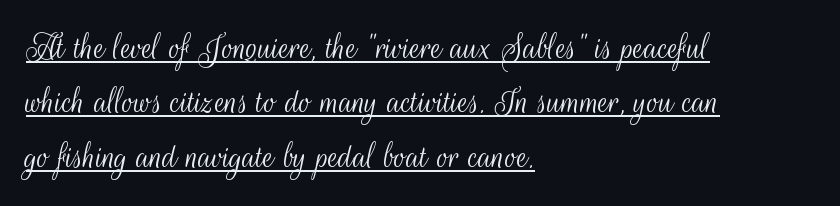
The image shows 38 px light, condensed sans-serif type; set left-aligned, normal line spacing (1.43x), normal letter spacing, underlined; medium stroke contrast and a small x-height.
